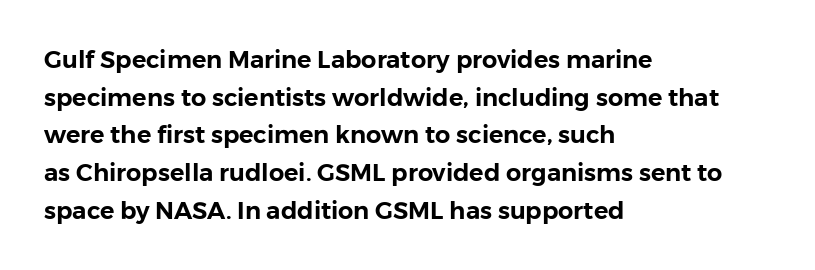
Students, observe: this is what conventionally led text looks like. When letters stand straight like this, we call the style roman or upright. Horizontally, the lines are justified to the leading edge only. The type is set solid horizontally, with unmodified tracking. The baseline area is clear.
